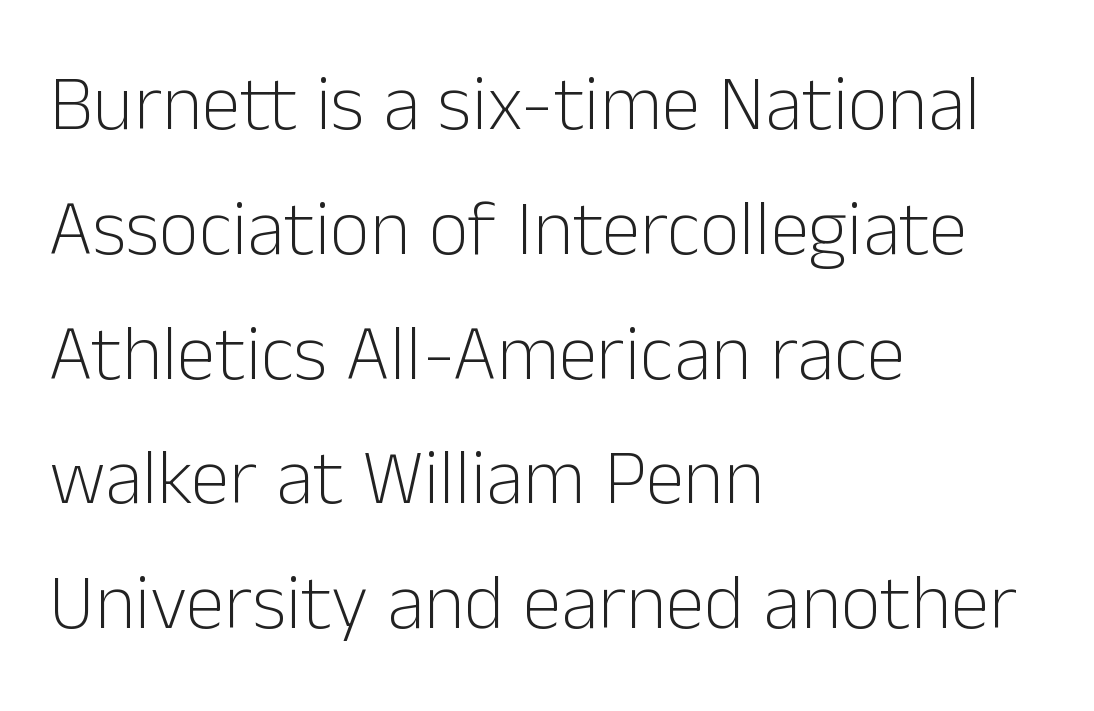
The image shows 78 px light sans-serif type, upright; set left-aligned, normal line spacing (1.6x), normal letter spacing, not underlined; low stroke contrast and a medium x-height.
